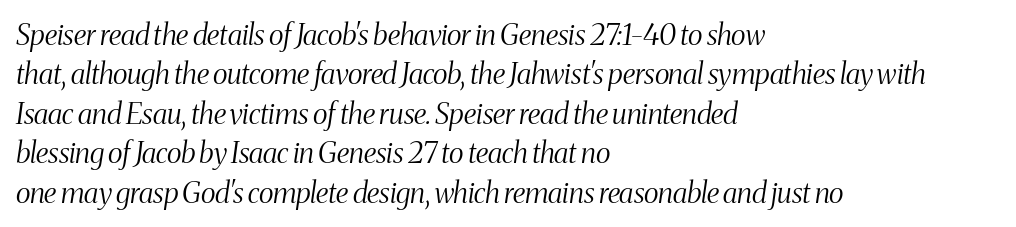
The image shows 29 px light, condensed serif type, italic (leaning right); set left-aligned, normal line spacing (1.36x), normal letter spacing, not underlined; medium stroke contrast and a medium x-height.
